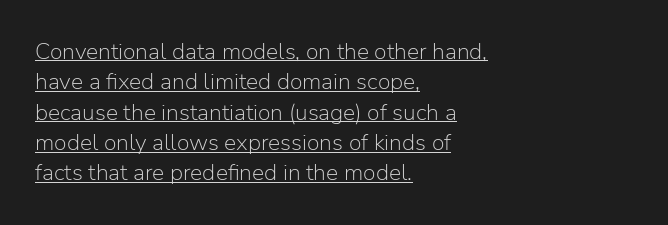
Quick note: interline space is typical. Stroke mass is kept to a normal reading level or below. Words appear dense and cohesive because spacing is normal. The rendering anchors every line to the left-hand side. Posture: upright roman.
